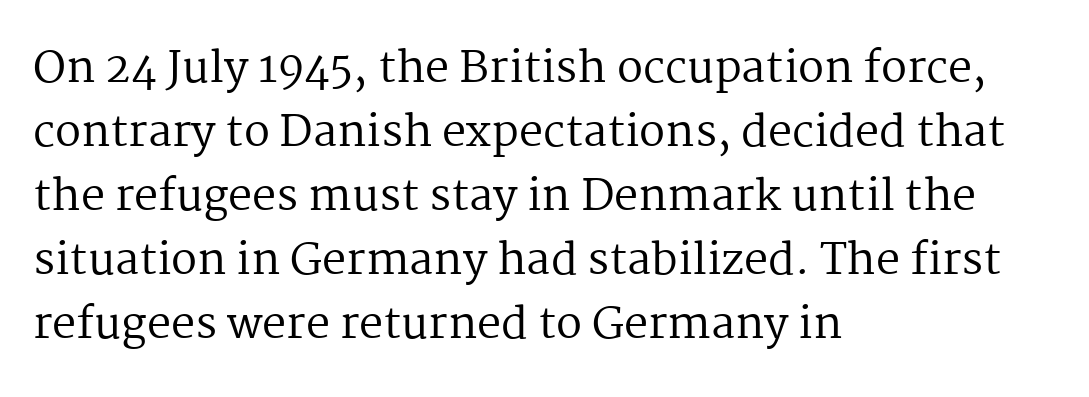
Q: Is the text bold? A: No.
Q: Is the text italic (slanted)? A: No, it is upright.
Q: Is the typeface a serif or a sans-serif typeface? A: Serif.
Q: Is the text underlined? A: No.
Q: How is the paragraph aligned? A: Left-aligned.
Q: Is the spacing between letters normal or unusually wide? A: Normal.
Q: Is the spacing between lines tight, normal or loose? A: Normal.
Q: Width (condensed, normal, or wide)? A: Normal.
Q: Stroke contrast? A: Medium.
Q: x-height? A: Medium.
Q: Monospaced? A: No.
